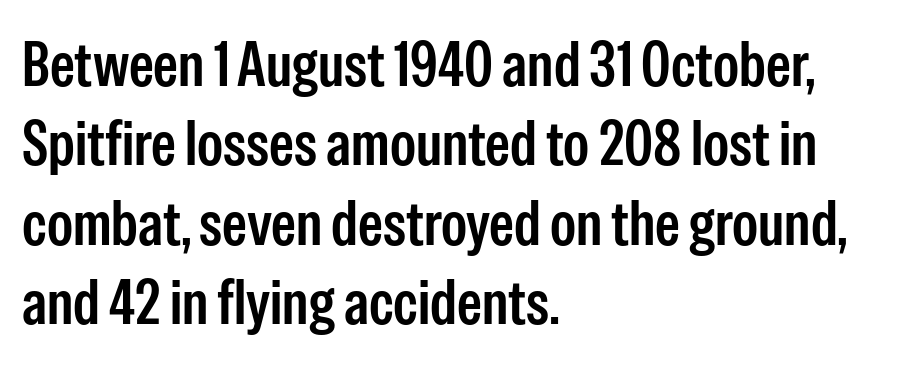
This sample is left-justified, so line endings fall wherever the words run out. This sample uses plain, unmodified letter spacing. Grotesque or geometric, the face here clearly has no serifs. Think of a printed novel: that variable character pitch is what you see here. Quick note: interline space is typical. Descender tails drop into unmarked territory.
